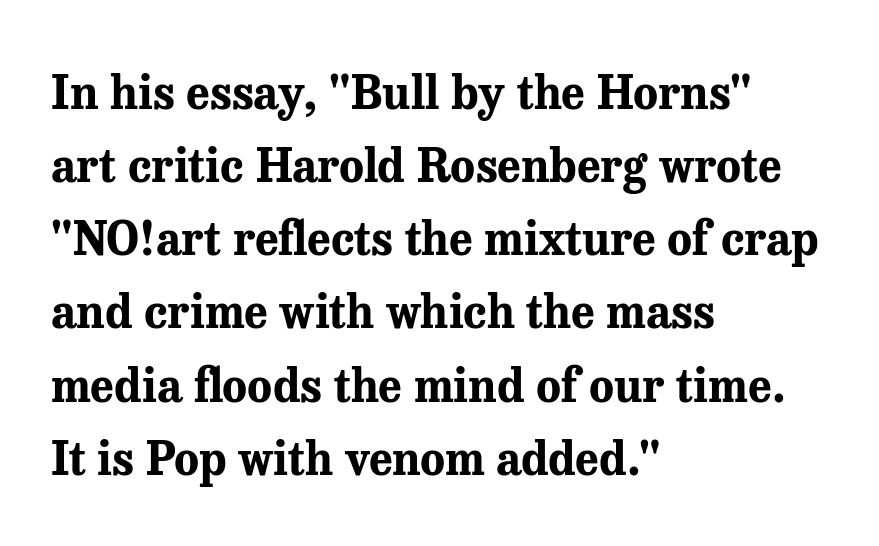
This sample keeps an unexceptional amount of space between lines. The letters sit at their default tracking, neither squeezed nor spread. Type without underlining. No italicization has been applied; the sample stays upright. Varying glyph widths throughout — classic text-font behaviour.
